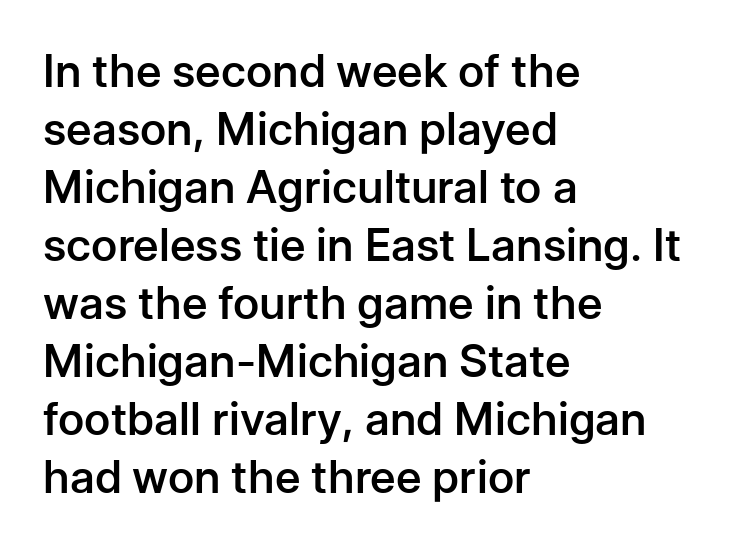
Standard letterfit; no display-style spreading of the glyphs. Leading: standard. The text block is weighted toward the left margin, trailing off unevenly rightward. Think of a printed novel: that variable character pitch is what you see here.
